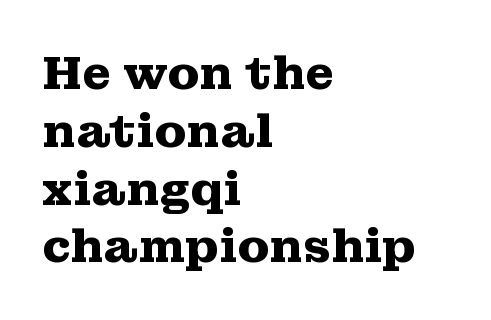
{"serif": "yes", "italic": "no", "bold": "yes", "weight": "heavy", "width": "wide", "stroke_contrast": "medium", "x_height": "medium", "monospaced": "no", "underline": "no", "align": "left", "line_spacing_ratio": 1.23, "letter_spacing": "normal", "letter_spacing_em": 0.0, "glyph_px": 47}
